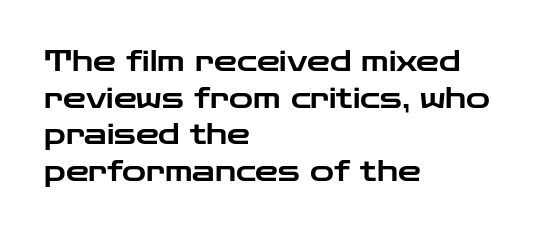
Q: Is the text italic (slanted)? A: No, it is upright.
Q: Is the typeface a serif or a sans-serif typeface? A: Sans-serif.
Q: Is the text underlined? A: No.
Q: How is the paragraph aligned? A: Left-aligned.
Q: Is the spacing between letters normal or unusually wide? A: Normal.
Q: Is the spacing between lines tight, normal or loose? A: Normal.
Q: Width (condensed, normal, or wide)? A: Wide.
Q: Stroke contrast? A: Low.
Q: x-height? A: Medium.
Q: Monospaced? A: No.
